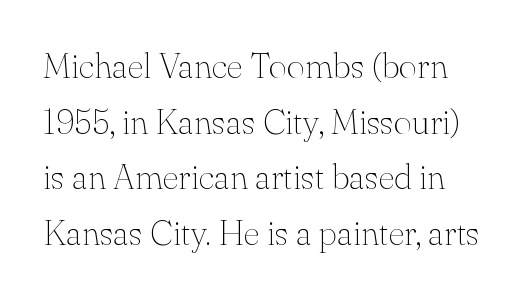
Q: Is the text bold? A: No.
Q: Is the text italic (slanted)? A: No, it is upright.
Q: Is the typeface a serif or a sans-serif typeface? A: Serif.
Q: Is the text underlined? A: No.
Q: Is the spacing between letters normal or unusually wide? A: Normal.
Q: Is the spacing between lines tight, normal or loose? A: Normal.
Q: Width (condensed, normal, or wide)? A: Normal.
Q: Stroke contrast? A: Medium.
Q: x-height? A: Small.
Q: Monospaced? A: No.
